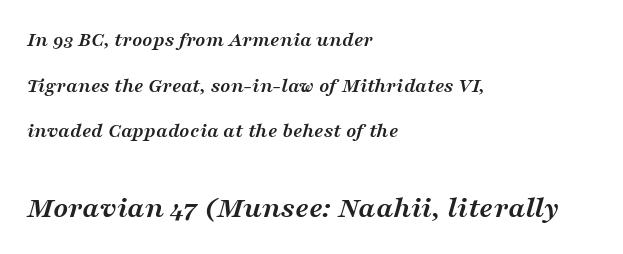
Q: Is the text bold? A: Yes.
Q: Is the text italic (slanted)? A: Yes, it leans right by about 16 degrees.
Q: Is the typeface a serif or a sans-serif typeface? A: Serif.
Q: Is the text underlined? A: No.
Q: How is the paragraph aligned? A: Left-aligned.
Q: Is the spacing between letters normal or unusually wide? A: Normal.
Q: Is the spacing between lines tight, normal or loose? A: Loose.
Q: Which block of text is set in a larger size, the first (top) or the second (bottom)? A: The second (bottom) one.
Q: Width (condensed, normal, or wide)? A: Wide.
Q: Stroke contrast? A: Medium.
Q: x-height? A: Medium.
Q: Monospaced? A: No.
